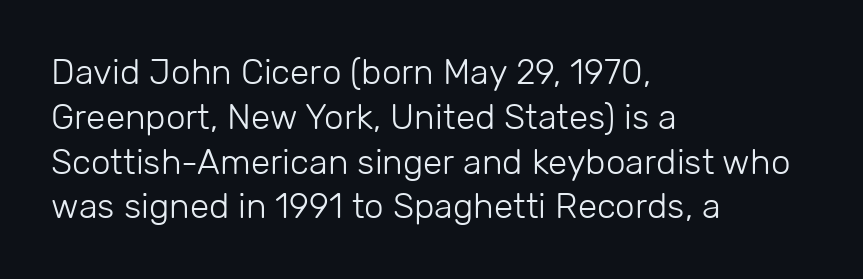
Q: Is the text bold? A: No.
Q: Is the text italic (slanted)? A: No, it is upright.
Q: Is the typeface a serif or a sans-serif typeface? A: Sans-serif.
Q: Is the text underlined? A: No.
Q: How is the paragraph aligned? A: Left-aligned.
Q: Is the spacing between letters normal or unusually wide? A: Normal.
Q: Is the spacing between lines tight, normal or loose? A: Normal.
Q: Width (condensed, normal, or wide)? A: Normal.
Q: Stroke contrast? A: Low.
Q: x-height? A: Medium.
Q: Monospaced? A: No.
